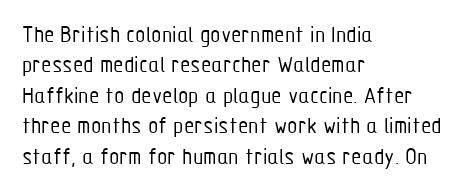
Q: Is the text bold? A: No.
Q: Is the text italic (slanted)? A: No, it is upright.
Q: Is the text underlined? A: No.
Q: How is the paragraph aligned? A: Left-aligned.
Q: Is the spacing between letters normal or unusually wide? A: Normal.
Q: Is the spacing between lines tight, normal or loose? A: Normal.
